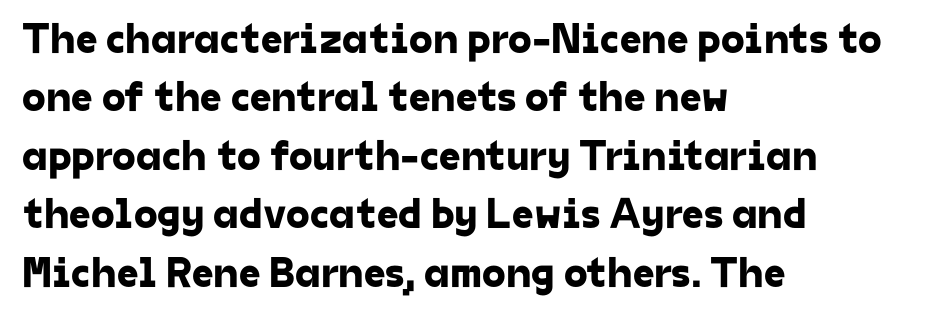
Anything drawn beneath the words? Only blank space. The designer went with a sans here, leaving each stem footless. Caption: standard tracking, unaltered. Compared with typical paragraphs, the rows here are spaced about the same.
